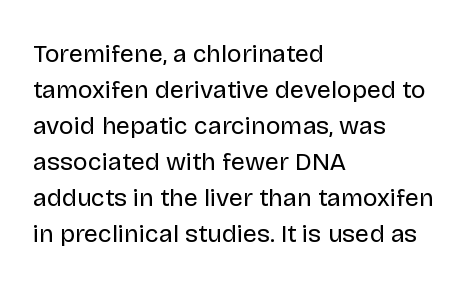
Q: Is the text bold? A: No.
Q: Is the text italic (slanted)? A: No, it is upright.
Q: Is the text underlined? A: No.
Q: How is the paragraph aligned? A: Left-aligned.
Q: Is the spacing between letters normal or unusually wide? A: Normal.
Q: Is the spacing between lines tight, normal or loose? A: Normal.
